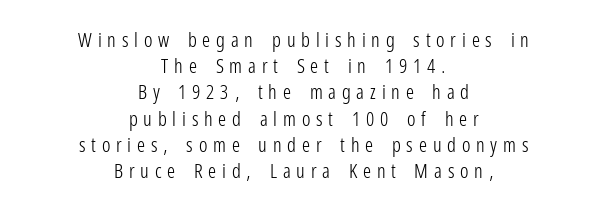
In terms of letterspacing, this is a distinctly airy, spread setting. If you measured baseline to baseline, you'd find a middling distance. The specimen reads as upright at a glance. This reads as an unemphasized weight, regular at the heaviest. Centered paragraph, ragged on both sides.
